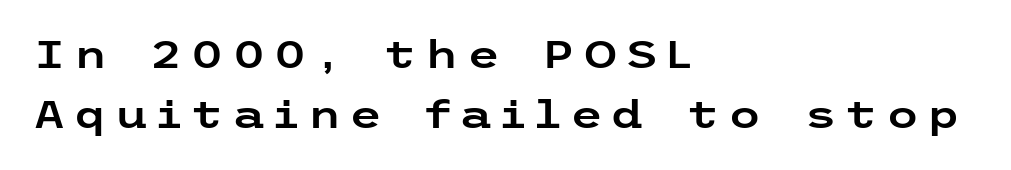
Q: Is the text italic (slanted)? A: No, it is upright.
Q: Is the typeface a serif or a sans-serif typeface? A: Sans-serif.
Q: Is the text underlined? A: No.
Q: How is the paragraph aligned? A: Left-aligned.
Q: Is the spacing between letters normal or unusually wide? A: Unusually wide.
Q: Is the spacing between lines tight, normal or loose? A: Normal.
Q: Width (condensed, normal, or wide)? A: Wide.
Q: Stroke contrast? A: Low.
Q: x-height? A: Medium.
